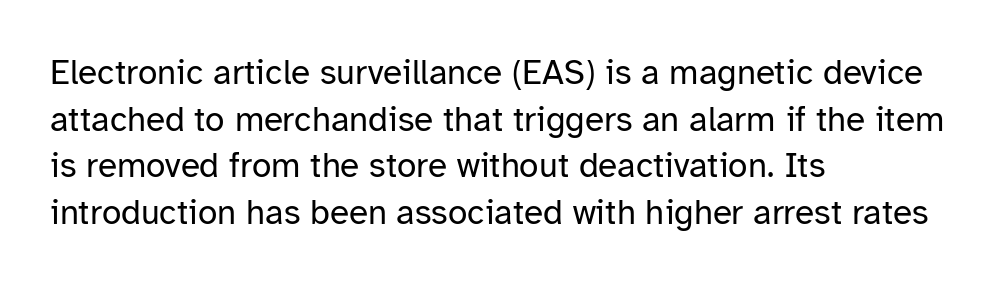
The image shows 35 px regular-weight sans-serif type, upright; set left-aligned, normal line spacing (1.33x), normal letter spacing, not underlined; low stroke contrast and a medium x-height.
